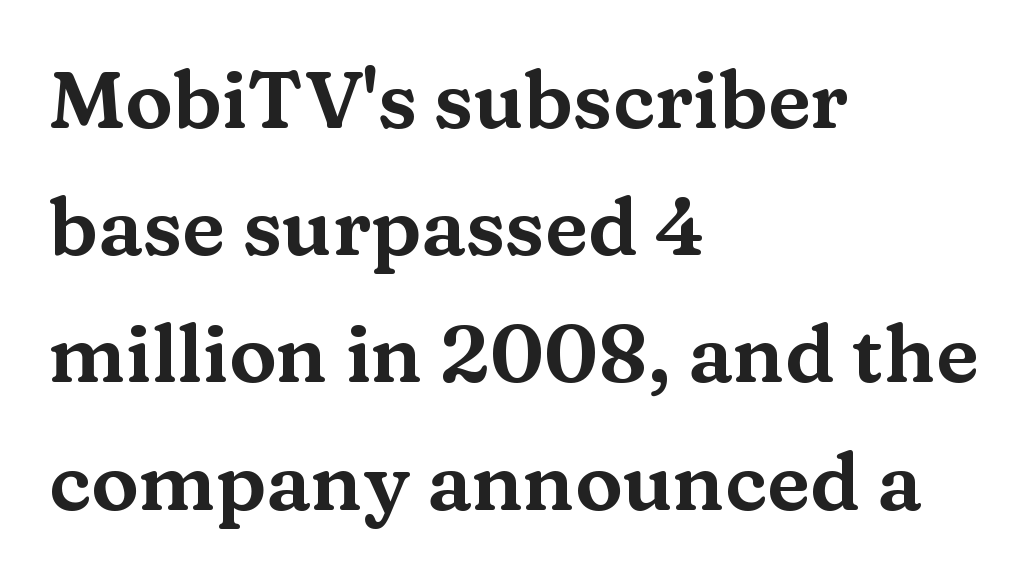
Q: Is the text italic (slanted)? A: No, it is upright.
Q: Is the typeface a serif or a sans-serif typeface? A: Serif.
Q: Is the text underlined? A: No.
Q: How is the paragraph aligned? A: Left-aligned.
Q: Is the spacing between letters normal or unusually wide? A: Normal.
Q: Is the spacing between lines tight, normal or loose? A: Normal.
Q: Width (condensed, normal, or wide)? A: Wide.
Q: Stroke contrast? A: Medium.
Q: x-height? A: Medium.
Q: Monospaced? A: No.
